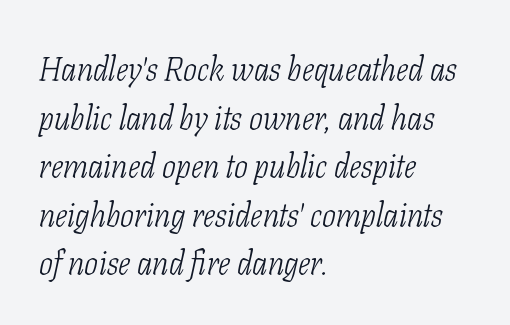
Q: Is the text bold? A: No.
Q: Is the text italic (slanted)? A: Yes, it leans right by about 11 degrees.
Q: Is the typeface a serif or a sans-serif typeface? A: Serif.
Q: Is the text underlined? A: No.
Q: How is the paragraph aligned? A: Left-aligned.
Q: Is the spacing between letters normal or unusually wide? A: Normal.
Q: Is the spacing between lines tight, normal or loose? A: Normal.
Q: Width (condensed, normal, or wide)? A: Condensed.
Q: Stroke contrast? A: Low.
Q: x-height? A: Medium.
Q: Monospaced? A: No.
